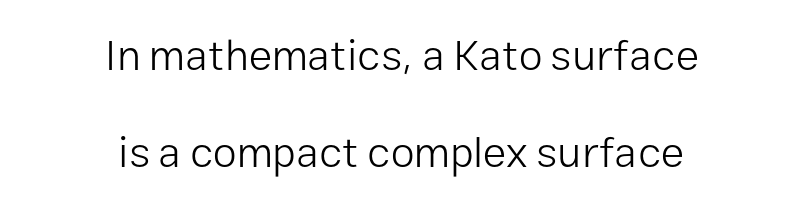
Q: Is the text bold? A: No.
Q: Is the text italic (slanted)? A: No, it is upright.
Q: Is the typeface a serif or a sans-serif typeface? A: Sans-serif.
Q: Is the text underlined? A: No.
Q: How is the paragraph aligned? A: Centered.
Q: Is the spacing between letters normal or unusually wide? A: Normal.
Q: Is the spacing between lines tight, normal or loose? A: Loose.
Q: Width (condensed, normal, or wide)? A: Normal.
Q: Stroke contrast? A: Low.
Q: x-height? A: Medium.
Q: Monospaced? A: No.
